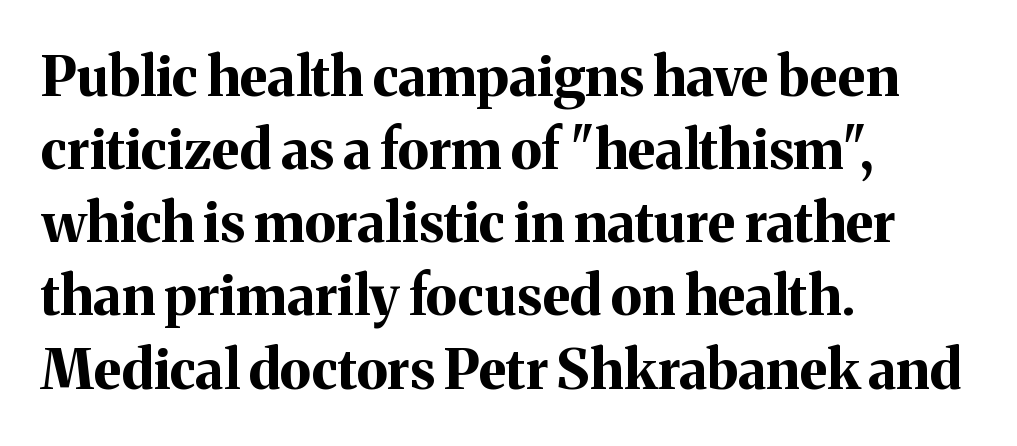
{"serif": "yes", "italic": "no", "bold": "yes", "weight": "bold", "width": "normal", "stroke_contrast": "medium", "x_height": "medium", "monospaced": "no", "underline": "no", "align": "left", "line_spacing": "normal", "line_spacing_ratio": 1.33, "letter_spacing": "normal", "letter_spacing_em": 0.0, "glyph_px": 55}
